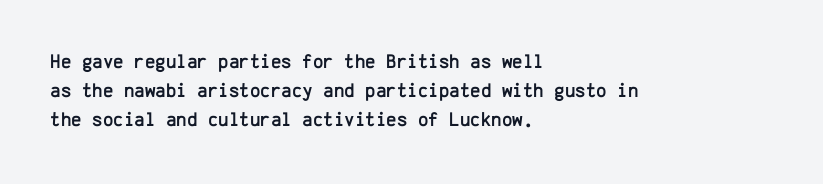
A bare baseline throughout the passage. Tracking value appears to be zero — textbook default spacing. The lettering holds an erect, upright posture throughout. The lines in this sample share a left origin and differ only in where they stop.
